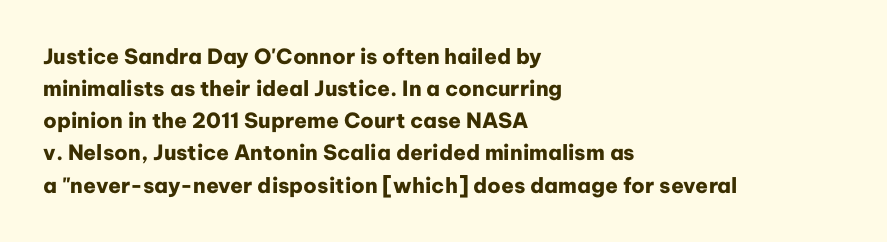
The image shows 21 px bold type, upright; set left-aligned, normal line spacing (1.53x), normal letter spacing, not underlined.
